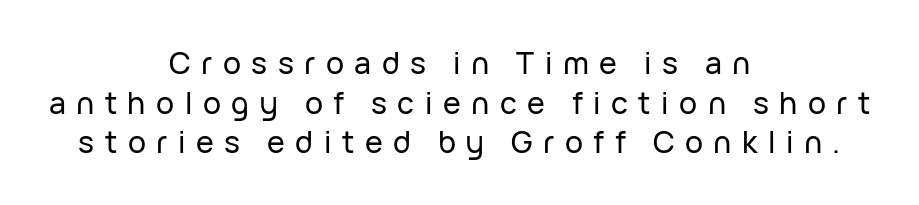
Q: Is the text italic (slanted)? A: No, it is upright.
Q: Is the typeface a serif or a sans-serif typeface? A: Sans-serif.
Q: Is the text underlined? A: No.
Q: How is the paragraph aligned? A: Centered.
Q: Is the spacing between letters normal or unusually wide? A: Unusually wide.
Q: Is the spacing between lines tight, normal or loose? A: Normal.
Q: Width (condensed, normal, or wide)? A: Normal.
Q: Stroke contrast? A: Low.
Q: x-height? A: Medium.
Q: Monospaced? A: No.
